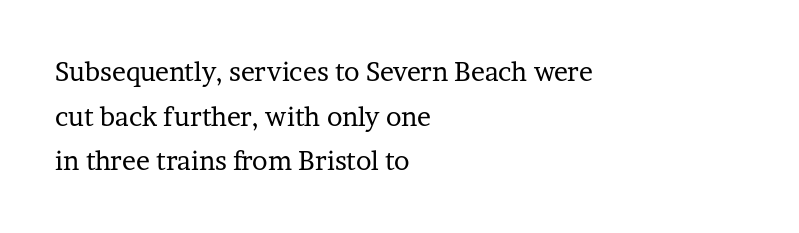
Q: Is the text bold? A: No.
Q: Is the text italic (slanted)? A: No, it is upright.
Q: Is the text underlined? A: No.
Q: How is the paragraph aligned? A: Left-aligned.
Q: Is the spacing between letters normal or unusually wide? A: Normal.
